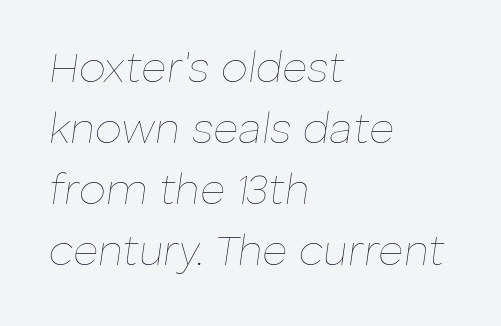
Q: Is the text bold? A: No.
Q: Is the text italic (slanted)? A: Yes, it leans right by about 8 degrees.
Q: Is the text underlined? A: No.
Q: How is the paragraph aligned? A: Left-aligned.
Q: Is the spacing between letters normal or unusually wide? A: Normal.
Q: Is the spacing between lines tight, normal or loose? A: Normal.
Q: Width (condensed, normal, or wide)? A: Normal.
Q: Stroke contrast? A: Low.
Q: x-height? A: Medium.
Q: Monospaced? A: No.
